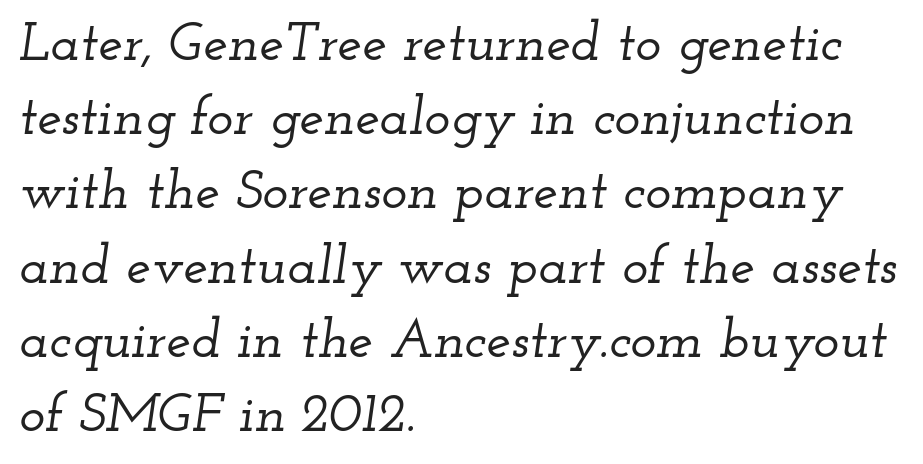
Q: Is the text italic (slanted)? A: Yes, it leans right by about 12 degrees.
Q: Is the typeface a serif or a sans-serif typeface? A: Serif.
Q: Is the text underlined? A: No.
Q: How is the paragraph aligned? A: Left-aligned.
Q: Is the spacing between letters normal or unusually wide? A: Normal.
Q: Is the spacing between lines tight, normal or loose? A: Normal.
Q: Width (condensed, normal, or wide)? A: Wide.
Q: Stroke contrast? A: Low.
Q: x-height? A: Small.
Q: Monospaced? A: No.
